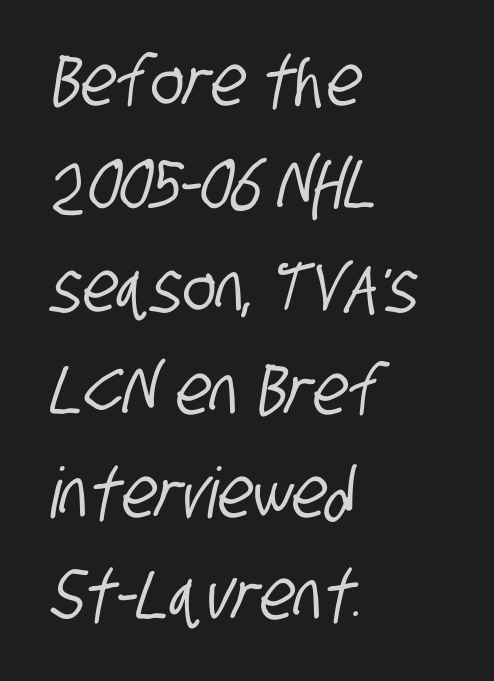
The image shows 70 px condensed sans-serif type; set left-aligned, normal line spacing (1.47x), normal letter spacing, not underlined; low stroke contrast and a large x-height.
